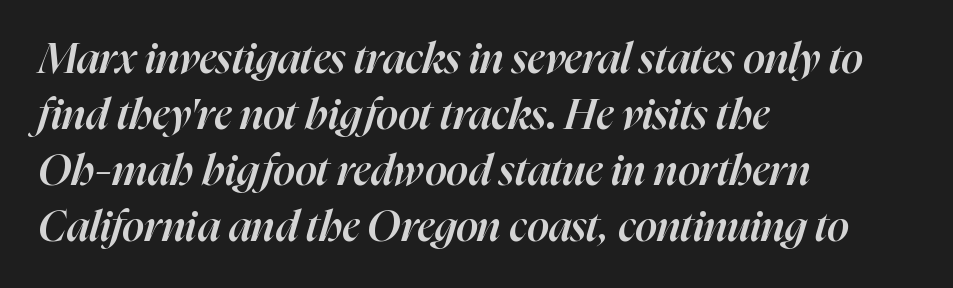
{"italic": "yes", "lean": "right", "slant_degrees": 16, "bold": "semi", "weight": "semibold", "width": "normal", "stroke_contrast": "high", "x_height": "medium", "monospaced": "no", "underline": "no", "align": "left", "line_spacing": "normal", "line_spacing_ratio": 1.3, "letter_spacing": "normal", "letter_spacing_em": 0.0, "glyph_px": 43}
